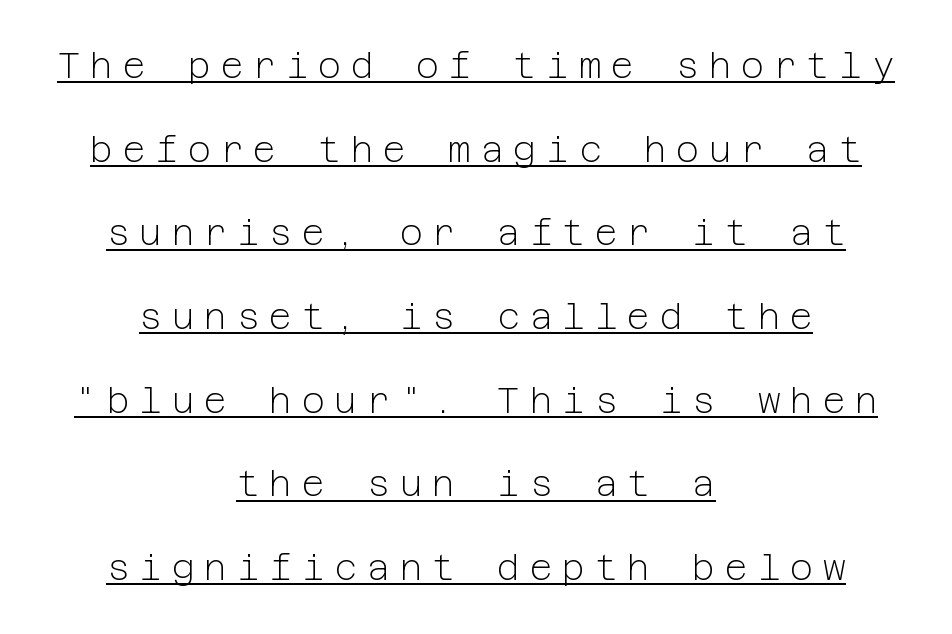
The image shows 35 px light sans-serif type, upright; set centered, loose line spacing (2.39x), unusually wide letter spacing (+0.28 em), underlined; low stroke contrast and a medium x-height.
